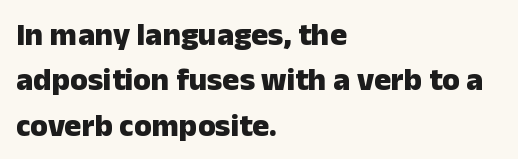
The image shows 32 px heavy sans-serif type, upright; set left-aligned, normal line spacing (1.42x), normal letter spacing, not underlined; low stroke contrast and a medium x-height.
